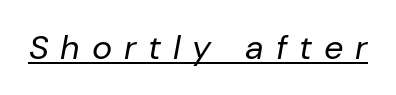
Is this a fixed-width face? No — the glyphs have proportional, varying widths. On a weight scale, this lands at 450 or below. The face used here appears with an underline applied. The whole block is typeset with a tilt.
